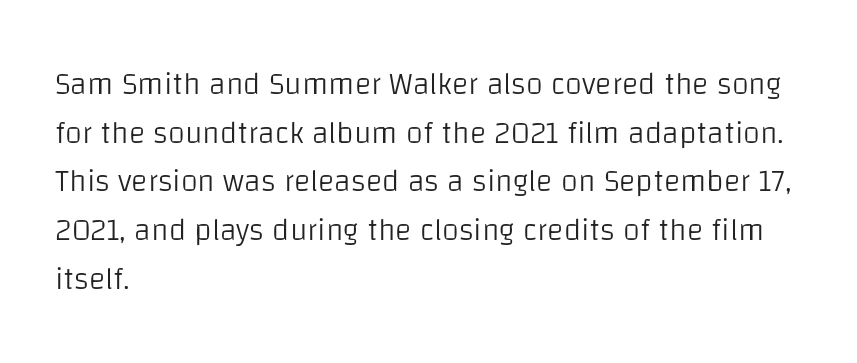
The face used here is proportionally spaced, like ordinary book or web type. Nobody touched the tracking dial on this one. The passage shown stacks its lines at a standard gap. A clean baseline with only descenders dipping below it. Tall strokes in this sample are plumb rather than angled.
